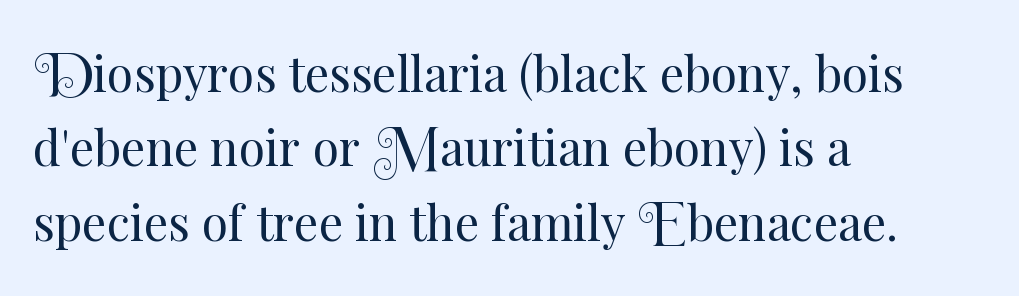
Here the designer chose a conventional face with non-uniform glyph widths. The space beneath each line is pristine and unruled. Ascenders rise straight up at ninety degrees. The leading is moderate, giving the passage an even texture. Line beginnings align vertically; line endings do not.
